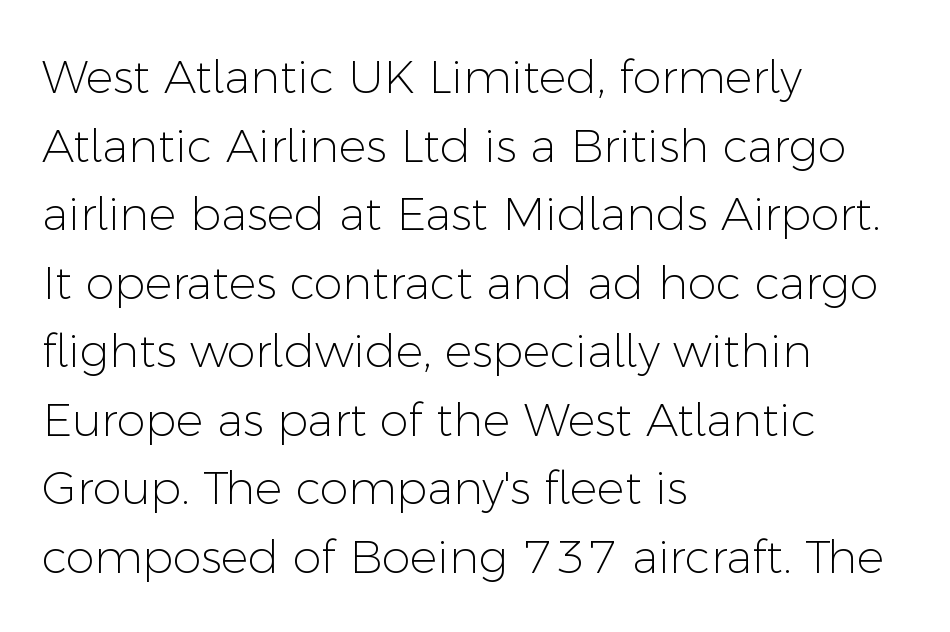
{"serif": "no", "italic": "no", "bold": "no", "weight": "light", "width": "normal", "stroke_contrast": "low", "x_height": "medium", "monospaced": "no", "underline": "no", "align": "left", "line_spacing": "normal", "line_spacing_ratio": 1.49, "letter_spacing": "normal", "letter_spacing_em": 0.0, "glyph_px": 46}
